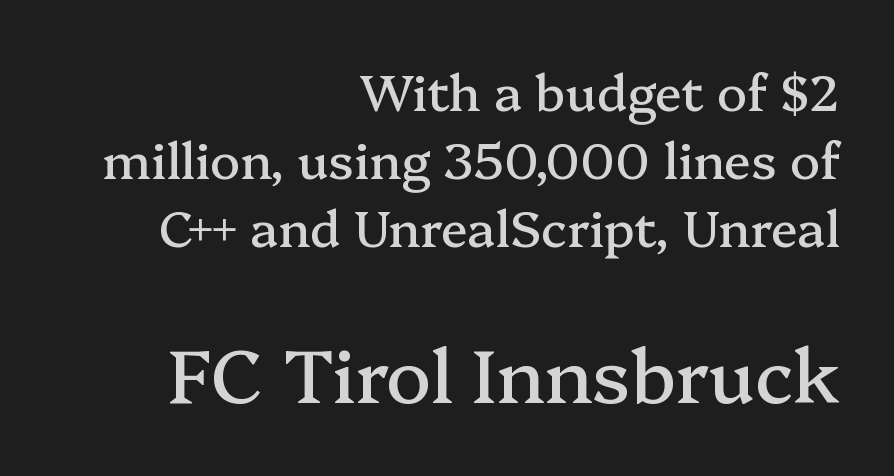
The rendering uses natural spacing where letterforms have individual widths. Clear beneath every line of the passage. The lower block of text is set noticeably larger than the block above it. One glance says typical: line gaps are just what's usual. Posture: straight, roman, zero tilt.
